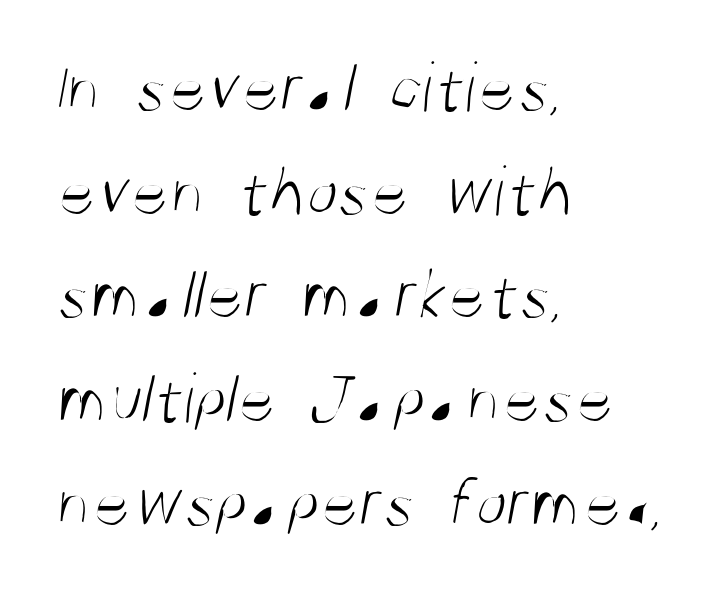
You could call the tracking neutral — neither tight nor loose. The leading is moderate, giving the passage an even texture. Each letter keeps its own natural width here, so spacing adapts to shape. Weight: not bold — regular or lighter.
